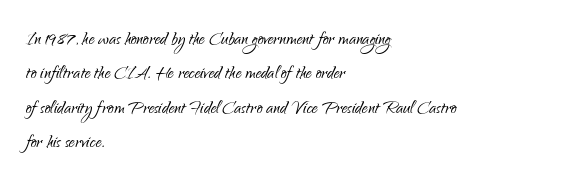
The image shows 23 px text type; set left-aligned, normal line spacing (1.49x), normal letter spacing, not underlined.
